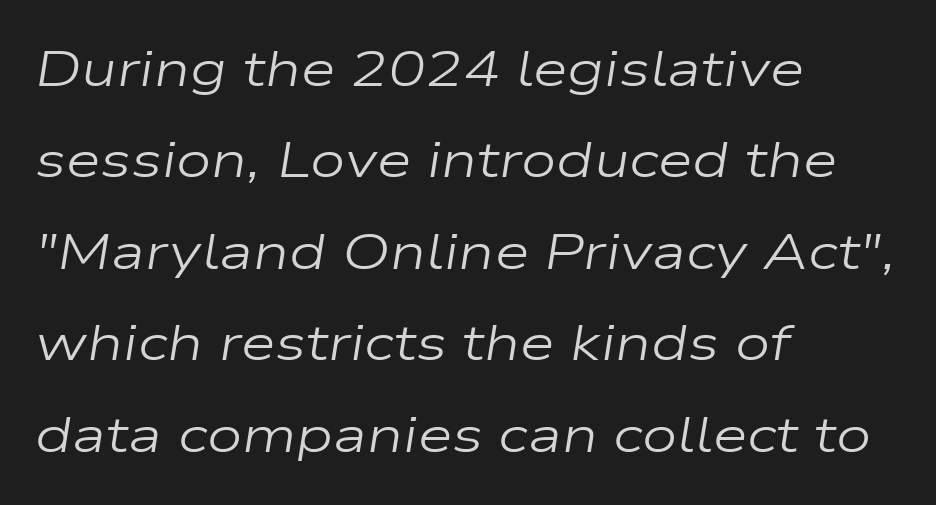
Q: Is the text bold? A: No.
Q: Is the text italic (slanted)? A: Yes, it leans right by about 9 degrees.
Q: Is the text underlined? A: No.
Q: How is the paragraph aligned? A: Left-aligned.
Q: Is the spacing between letters normal or unusually wide? A: Normal.
Q: Width (condensed, normal, or wide)? A: Wide.
Q: Stroke contrast? A: Low.
Q: x-height? A: Medium.
Q: Monospaced? A: No.
